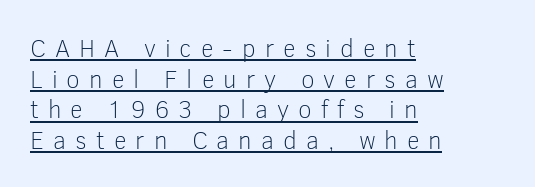
{"italic": "no", "bold": "no", "underline": "yes", "align": "left", "line_spacing_ratio": 1.23, "letter_spacing": "wide", "letter_spacing_em": 0.36, "glyph_px": 25}
